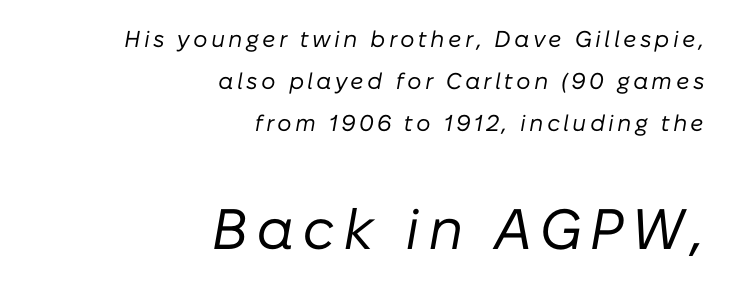
This rendering features lettering with no underline. This reads as an unemphasized weight, regular at the heaviest. The whole block is typeset with a tilt. A flush-right, rag-left setting is used for this passage. You could not count columns in this text — the font is proportionally spaced.
